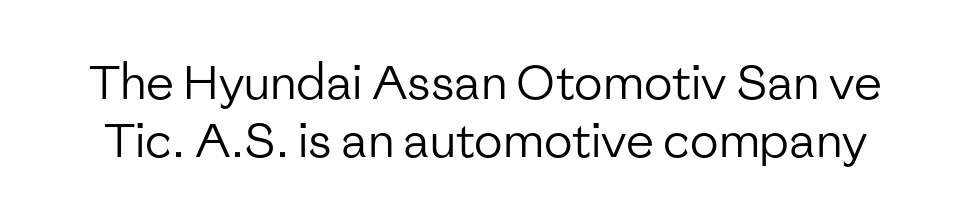
{"serif": "no", "italic": "no", "bold": "no", "weight": "regular", "width": "normal", "stroke_contrast": "low", "x_height": "medium", "monospaced": "no", "underline": "no", "line_spacing_ratio": 1.24, "letter_spacing": "normal", "letter_spacing_em": 0.0, "glyph_px": 47}
